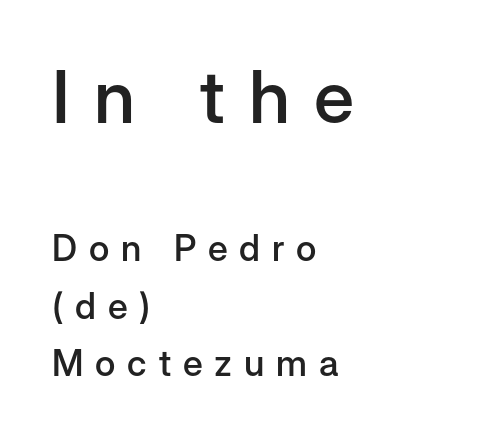
{"serif": "no", "italic": "no", "bold": "semi", "weight": "semibold", "width": "normal", "stroke_contrast": "low", "x_height": "medium", "monospaced": "no", "underline": "no", "align": "left", "line_spacing": "normal", "line_spacing_ratio": 1.59, "letter_spacing": "wide", "letter_spacing_em": 0.33, "larger_block": "first", "size_ratio": 2.03, "glyph_px": 73}
